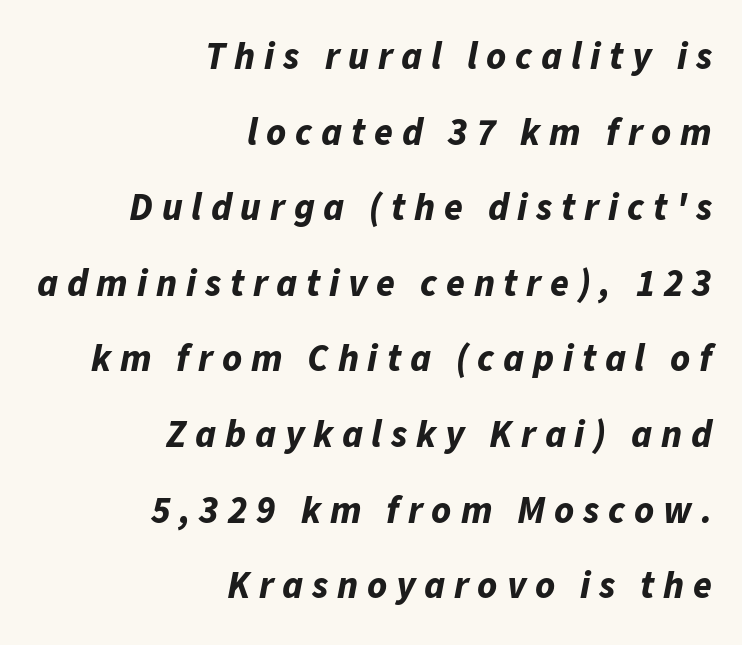
Quick note: underline off. Compared with ordinary roman type, these characters are visibly tilted. The typesetter chose a ragged-left arrangement here. Words appear elongated and porous because spacing is wide. Each glyph is drawn with heavy, bold strokes.
